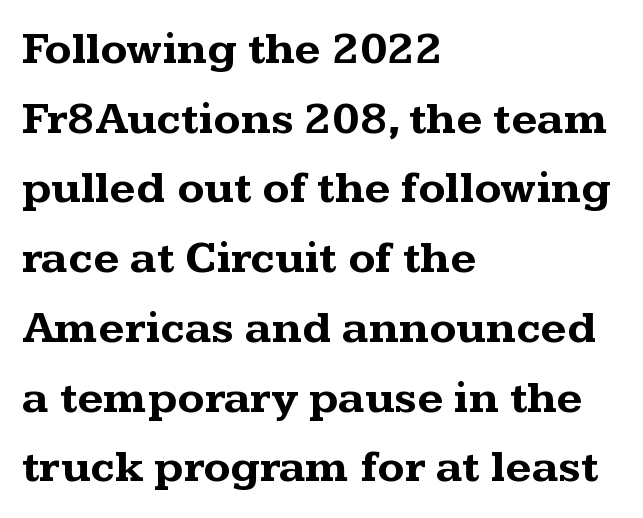
{"serif": "yes", "italic": "no", "bold": "yes", "weight": "bold", "width": "wide", "stroke_contrast": "medium", "x_height": "medium", "monospaced": "no", "underline": "no", "align": "left", "line_spacing": "normal", "line_spacing_ratio": 1.55, "letter_spacing": "normal", "letter_spacing_em": 0.0, "glyph_px": 45}
